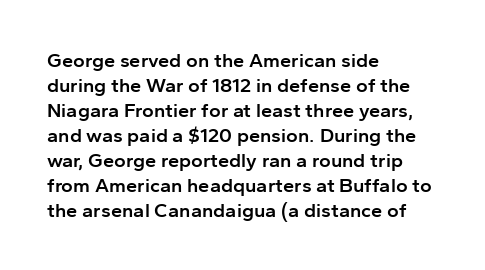
Where is the straight margin? On the left. Each glyph is drawn with semibold strokes, heavier than normal yet not fully bold. The passage shown is not underscored anywhere. Whoever set this chose a conventional vertical rhythm. Upright lettering throughout.
